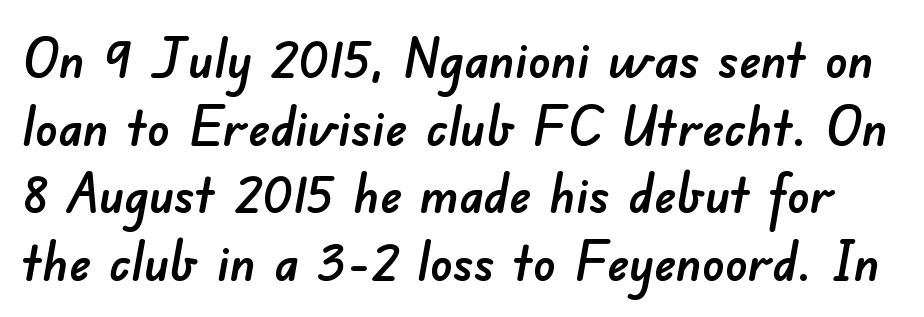
Q: Is the typeface a serif or a sans-serif typeface? A: Sans-serif.
Q: Is the text underlined? A: No.
Q: Is the spacing between letters normal or unusually wide? A: Normal.
Q: Width (condensed, normal, or wide)? A: Normal.
Q: Stroke contrast? A: Low.
Q: x-height? A: Small.
Q: Monospaced? A: No.
